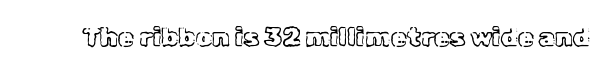
Is there any slant? The stems are plumb. Descenders are the only things crossing below the line. The line texture is even and compact thanks to regular tracking.
